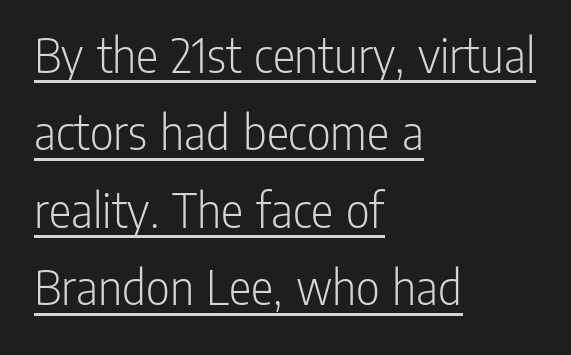
The image shows 52 px light, condensed sans-serif type, upright; set left-aligned, normal line spacing (1.49x), normal letter spacing, underlined; low stroke contrast and a medium x-height.
